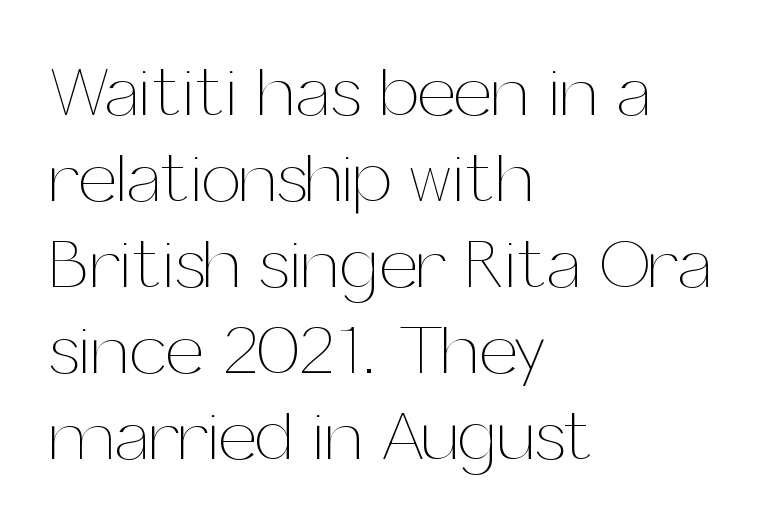
Q: Is the text bold? A: No.
Q: Is the text italic (slanted)? A: No, it is upright.
Q: Is the text underlined? A: No.
Q: How is the paragraph aligned? A: Left-aligned.
Q: Is the spacing between letters normal or unusually wide? A: Normal.
Q: Width (condensed, normal, or wide)? A: Normal.
Q: Stroke contrast? A: Medium.
Q: x-height? A: Medium.
Q: Monospaced? A: No.
